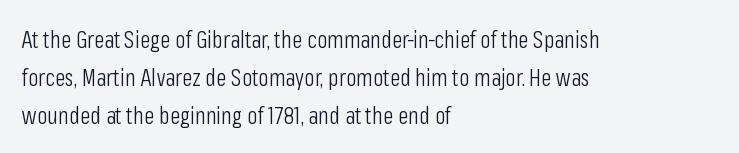
Caption: standard tracking, unaltered. How would I describe the line gaps? Plain and ordinary. Notice how the stems are strictly vertical — no italics here. The typeface has the unassuming heft of standard copy or less. The lines are quadded left.
